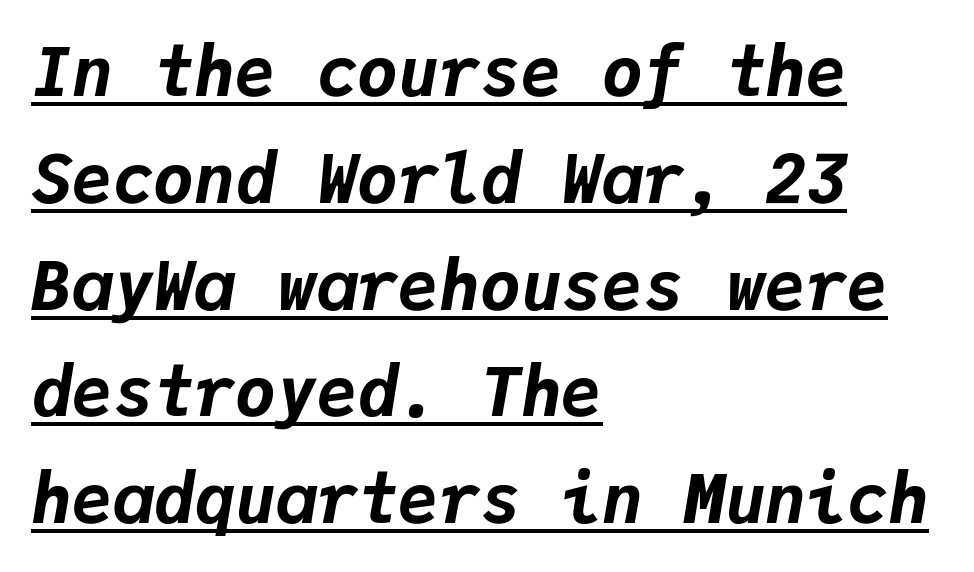
The image shows 68 px bold type, italic (leaning right), monospaced; set left-aligned, normal line spacing (1.57x), normal letter spacing, underlined; low stroke contrast and a medium x-height.
